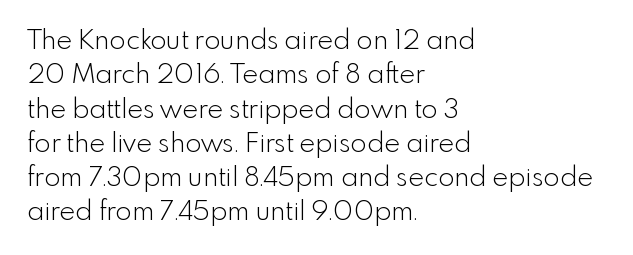
The letterforms sit at book weight or below. Honestly, the letter spacing is just normal — you wouldn't notice it. The type sits square on the baseline with zero lean. Unmarked baselines from the first word to the last. The text block is weighted toward the left margin, trailing off unevenly rightward. The designer left line spacing at the default.
